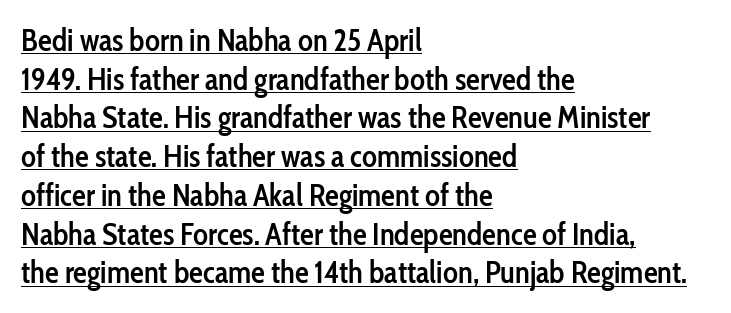
A somewhat darkened texture: the type is semibold rather than bold. All the whitespace from short lines collects on the right. A baseline rule has been typeset under these characters. Notice how descenders clear the ascenders below comfortably — that's standard leading. The face used here is proportionally spaced, like ordinary book or web type. Tracking value appears to be zero — textbook default spacing.
